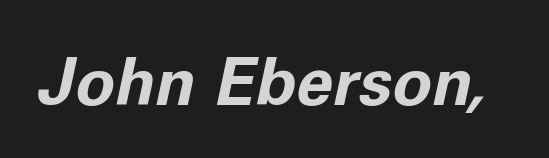
As a designer I'd log this as weight 700, bold. Plain, unruled lines of type. Standard letterfit; no display-style spreading of the glyphs. Spacing verdict: proportional, widths tailored to each character. An italicized treatment has been applied to the whole sample.
